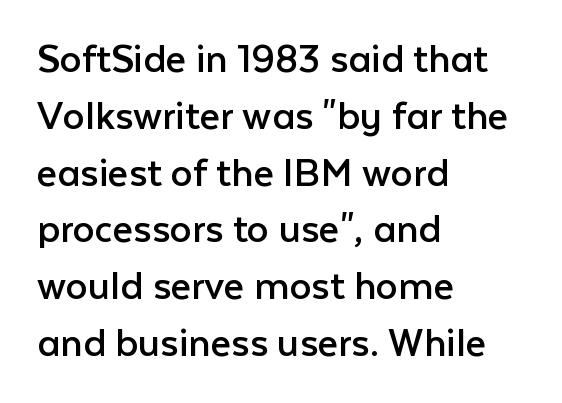
{"serif": "no", "italic": "no", "bold": "no", "weight": "regular", "width": "normal", "stroke_contrast": "low", "x_height": "medium", "monospaced": "no", "underline": "no", "align": "left", "line_spacing": "normal", "line_spacing_ratio": 1.29, "letter_spacing": "normal", "letter_spacing_em": 0.0, "glyph_px": 44}
